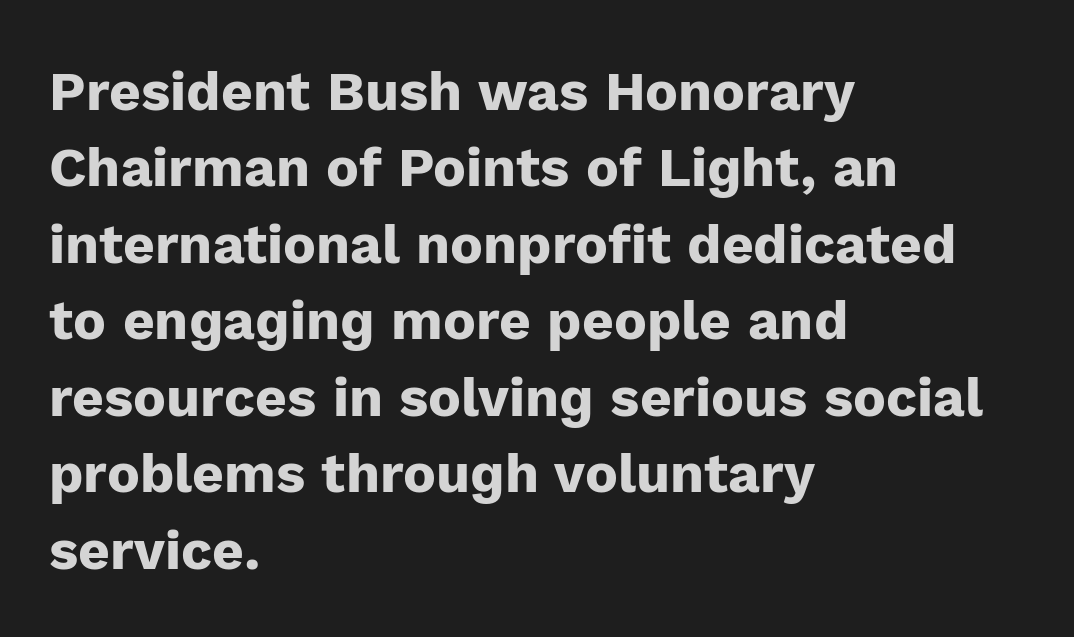
Q: Is the text bold? A: Yes.
Q: Is the text italic (slanted)? A: No, it is upright.
Q: Is the typeface a serif or a sans-serif typeface? A: Sans-serif.
Q: Is the text underlined? A: No.
Q: How is the paragraph aligned? A: Left-aligned.
Q: Is the spacing between letters normal or unusually wide? A: Normal.
Q: Is the spacing between lines tight, normal or loose? A: Normal.
Q: Width (condensed, normal, or wide)? A: Normal.
Q: Stroke contrast? A: Low.
Q: x-height? A: Medium.
Q: Monospaced? A: No.
